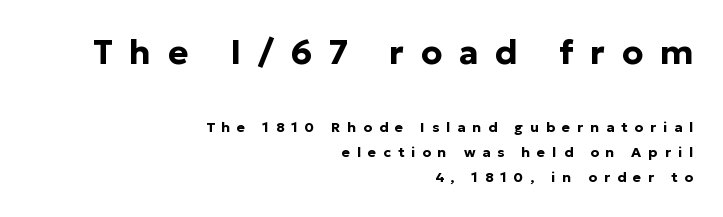
{"serif": "no", "italic": "no", "bold": "yes", "weight": "bold", "width": "normal", "stroke_contrast": "low", "x_height": "medium", "monospaced": "no", "underline": "no", "align": "right", "line_spacing_ratio": 1.79, "letter_spacing": "wide", "letter_spacing_em": 0.49, "larger_block": "first", "size_ratio": 2.43, "glyph_px": 34}
